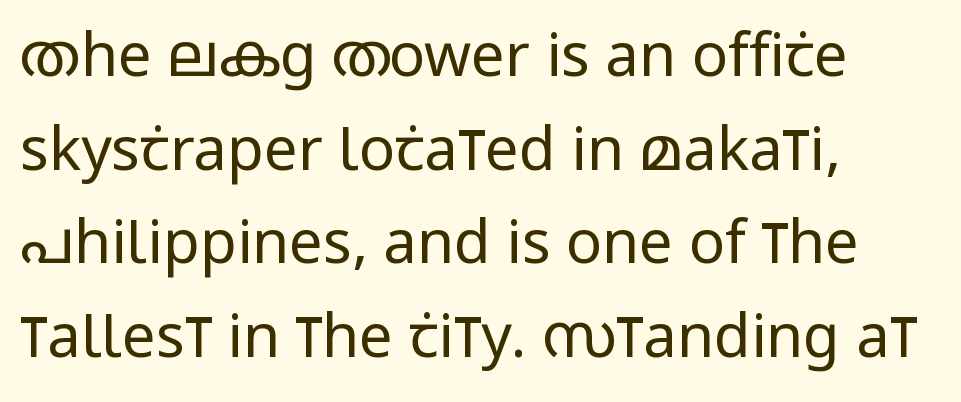
There is no visible air inserted between adjacent glyphs. Short and long lines alike share a common starting point at left. This is sans-serif lettering, the kind often seen on screens and signage. The letters advance in unequal steps, a hallmark of proportional type. No letter is thick-stroked: the sample isn't bold.
